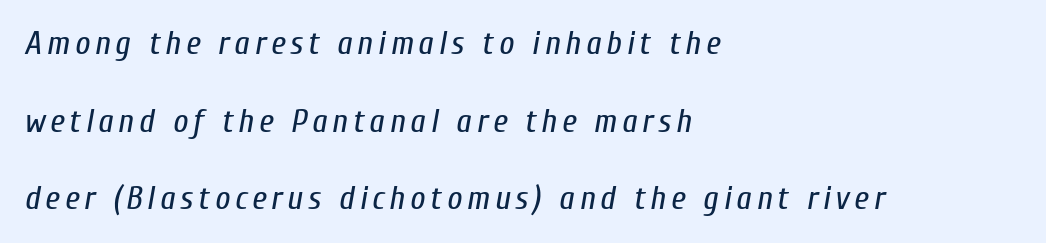
{"italic": "yes", "lean": "right", "slant_degrees": 10, "bold": "no", "weight": "regular", "width": "condensed", "stroke_contrast": "low", "x_height": "medium", "monospaced": "no", "underline": "no", "align": "left", "line_spacing": "loose", "line_spacing_ratio": 2.35, "glyph_px": 33}
